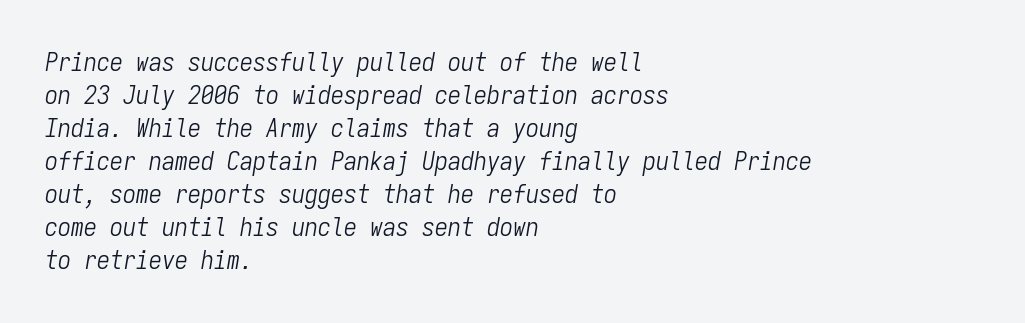
{"italic": "yes", "lean": "right", "slant_degrees": 9, "bold": "no", "underline": "no", "align": "left", "line_spacing": "normal", "line_spacing_ratio": 1.27, "letter_spacing": "normal", "letter_spacing_em": 0.0, "glyph_px": 26}
